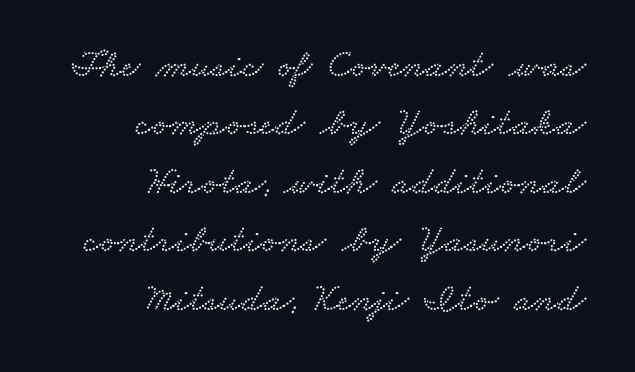
Q: Is the typeface a serif or a sans-serif typeface? A: Serif.
Q: Is the text underlined? A: No.
Q: How is the paragraph aligned? A: Right-aligned.
Q: Is the spacing between letters normal or unusually wide? A: Normal.
Q: Is the spacing between lines tight, normal or loose? A: Normal.
Q: Width (condensed, normal, or wide)? A: Wide.
Q: Stroke contrast? A: Low.
Q: x-height? A: Small.
Q: Monospaced? A: No.
